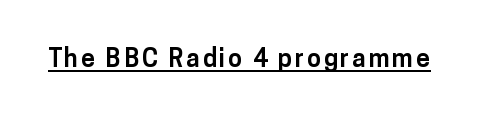
Notice how a bar underscores the lettering throughout. The axis of the letterforms is exactly vertical. Caption: bold face, heavy strokes.
